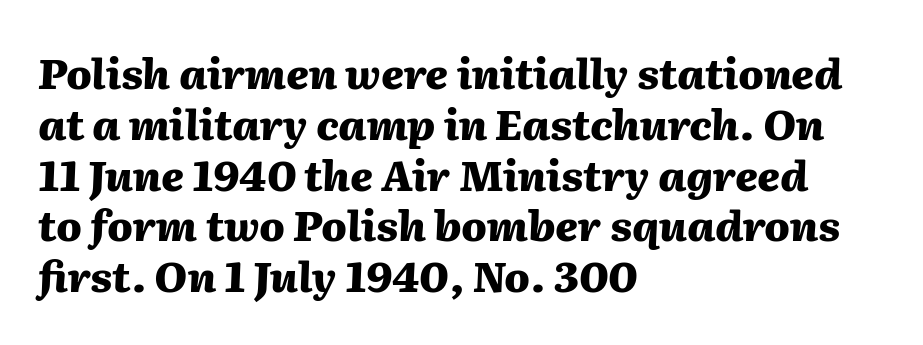
Q: Is the text bold? A: Yes.
Q: Is the text italic (slanted)? A: Yes, it leans right by about 2 degrees.
Q: Is the text underlined? A: No.
Q: How is the paragraph aligned? A: Left-aligned.
Q: Is the spacing between letters normal or unusually wide? A: Normal.
Q: Width (condensed, normal, or wide)? A: Normal.
Q: Stroke contrast? A: Medium.
Q: x-height? A: Medium.
Q: Monospaced? A: No.
